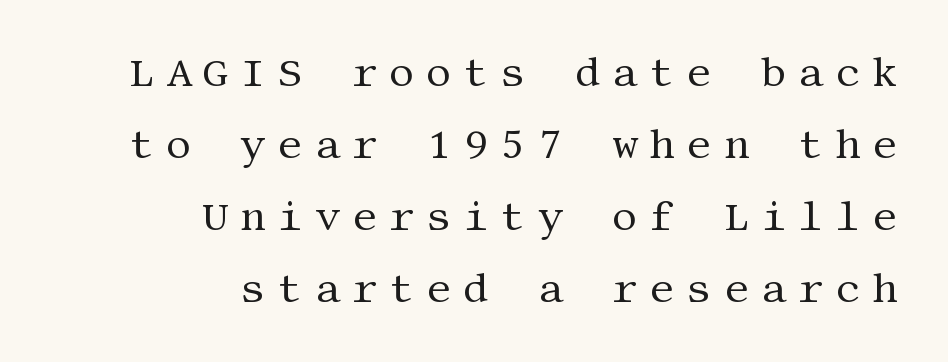
Q: Is the text bold? A: No.
Q: Is the text italic (slanted)? A: No, it is upright.
Q: Is the typeface a serif or a sans-serif typeface? A: Serif.
Q: Is the text underlined? A: No.
Q: How is the paragraph aligned? A: Right-aligned.
Q: Is the spacing between letters normal or unusually wide? A: Unusually wide.
Q: Width (condensed, normal, or wide)? A: Normal.
Q: Stroke contrast? A: Medium.
Q: x-height? A: Large.
